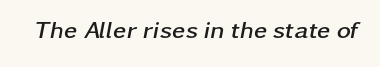
{"italic": "yes", "lean": "right", "slant_degrees": 11, "bold": "yes", "underline": "no", "letter_spacing": "normal", "letter_spacing_em": 0.0, "glyph_px": 24}
